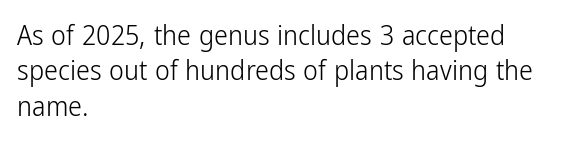
Lines of text with bare space underneath. The characters are drawn with everyday or finer stroke widths. The paragraph shown leans on its left margin. Does extra space separate the letters? No, they use regular spacing. The lettering holds an erect, upright posture throughout.
